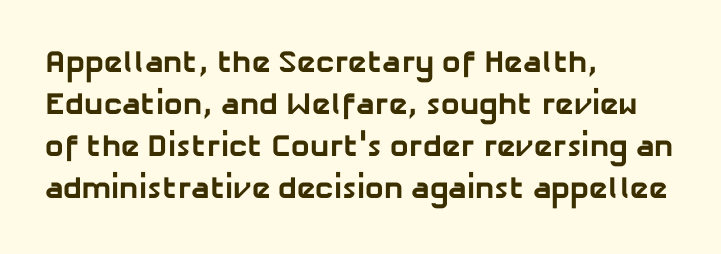
Q: Is the text bold? A: Yes.
Q: Is the typeface a serif or a sans-serif typeface? A: Sans-serif.
Q: Is the text underlined? A: No.
Q: How is the paragraph aligned? A: Left-aligned.
Q: Is the spacing between letters normal or unusually wide? A: Normal.
Q: Is the spacing between lines tight, normal or loose? A: Normal.
Q: Width (condensed, normal, or wide)? A: Normal.
Q: Stroke contrast? A: Low.
Q: x-height? A: Medium.
Q: Monospaced? A: No.
